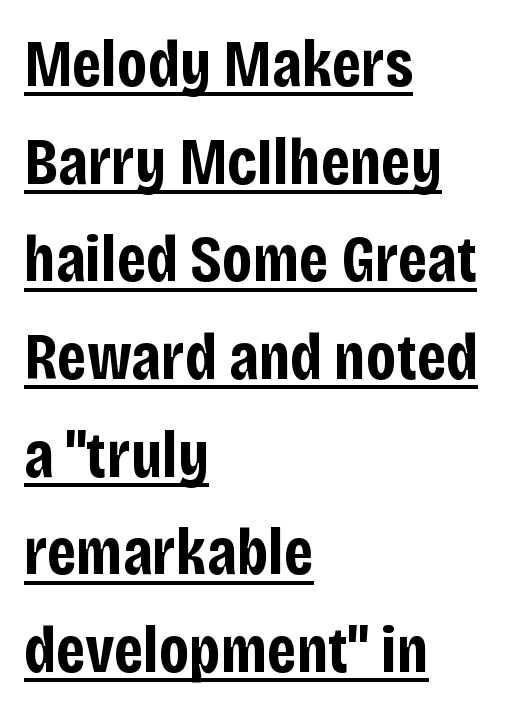
{"serif": "no", "italic": "no", "bold": "yes", "weight": "bold", "width": "condensed", "stroke_contrast": "low", "x_height": "large", "monospaced": "no", "underline": "yes", "align": "left", "line_spacing": "normal", "line_spacing_ratio": 1.48, "letter_spacing": "normal", "letter_spacing_em": 0.0, "glyph_px": 66}
